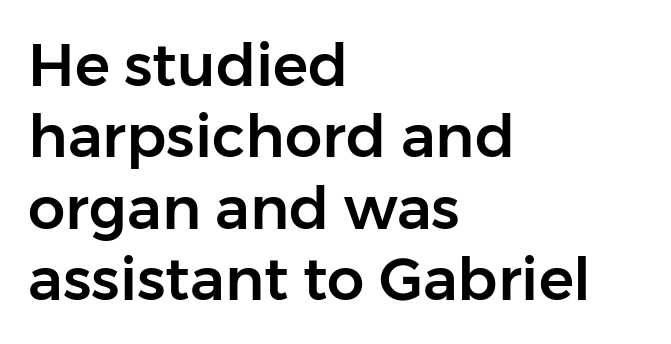
The image shows 59 px sans-serif type, upright; set left-aligned, line spacing 1.21x, normal letter spacing, not underlined; low stroke contrast and a medium x-height.
